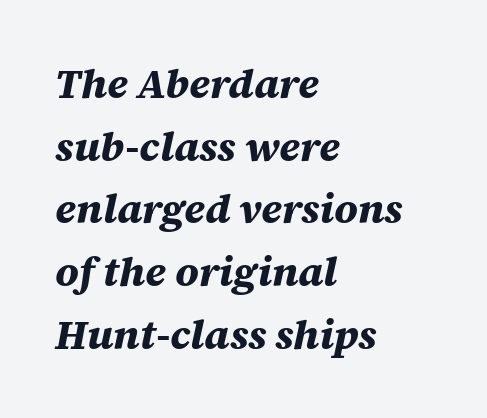
The image shows 41 px bold type, italic (leaning right); set left-aligned, normal line spacing (1.53x), normal letter spacing, not underlined; medium stroke contrast and a large x-height.
